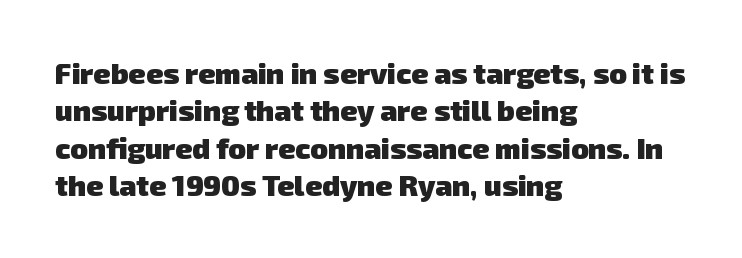
{"serif": "no", "bold": "yes", "weight": "heavy", "width": "normal", "stroke_contrast": "low", "x_height": "medium", "monospaced": "no", "underline": "no", "align": "left", "line_spacing": "normal", "line_spacing_ratio": 1.29, "letter_spacing": "normal", "letter_spacing_em": 0.0, "glyph_px": 29}
